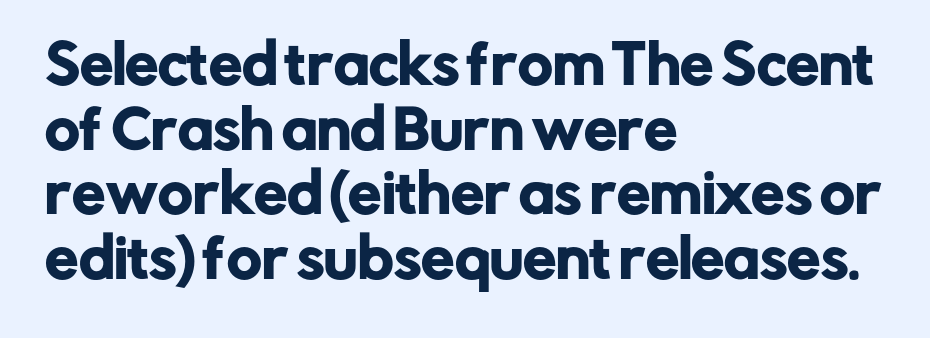
Q: Is the text italic (slanted)? A: No, it is upright.
Q: Is the typeface a serif or a sans-serif typeface? A: Sans-serif.
Q: Is the text underlined? A: No.
Q: How is the paragraph aligned? A: Left-aligned.
Q: Is the spacing between letters normal or unusually wide? A: Normal.
Q: Width (condensed, normal, or wide)? A: Normal.
Q: Stroke contrast? A: Low.
Q: x-height? A: Medium.
Q: Monospaced? A: No.
